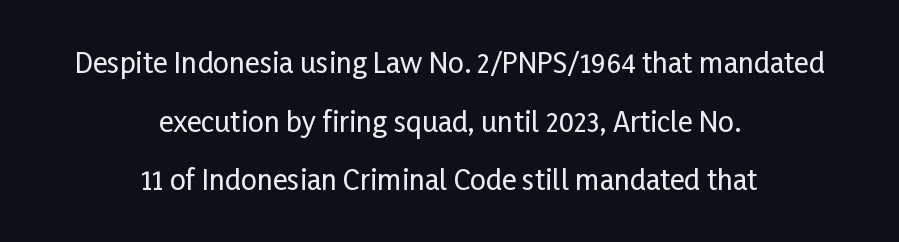
Q: Is the text italic (slanted)? A: No, it is upright.
Q: Is the typeface a serif or a sans-serif typeface? A: Sans-serif.
Q: Is the text underlined? A: No.
Q: How is the paragraph aligned? A: Centered.
Q: Is the spacing between letters normal or unusually wide? A: Normal.
Q: Is the spacing between lines tight, normal or loose? A: Loose.
Q: Width (condensed, normal, or wide)? A: Condensed.
Q: Stroke contrast? A: Low.
Q: x-height? A: Medium.
Q: Monospaced? A: No.
